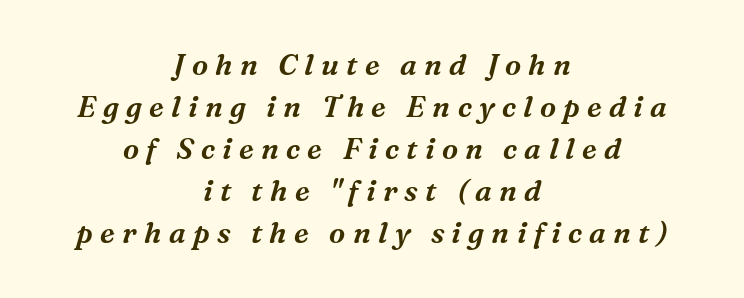
{"serif": "yes", "italic": "yes", "lean": "right", "slant_degrees": 16, "width": "normal", "stroke_contrast": "medium", "x_height": "medium", "monospaced": "no", "underline": "no", "align": "center", "line_spacing": "normal", "line_spacing_ratio": 1.45, "letter_spacing": "wide", "letter_spacing_em": 0.25, "glyph_px": 29}
